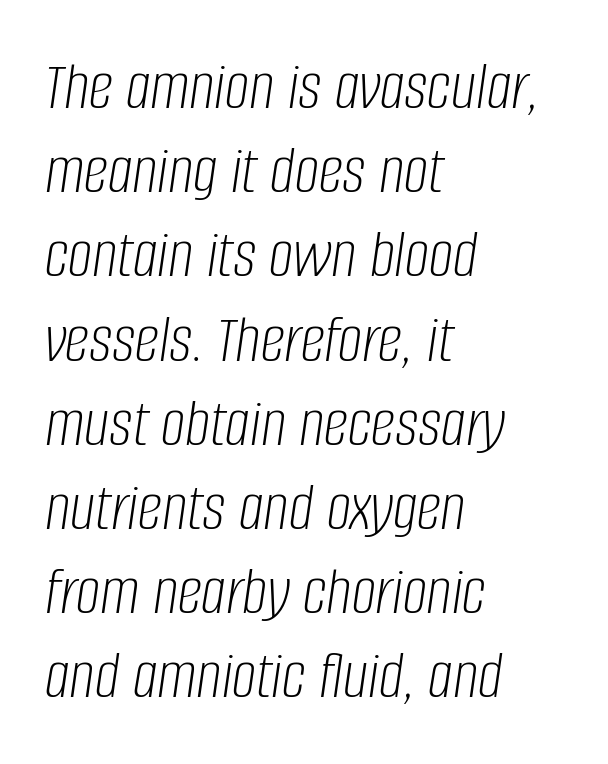
{"italic": "yes", "lean": "right", "slant_degrees": 8, "bold": "no", "weight": "light", "width": "condensed", "stroke_contrast": "low", "x_height": "large", "monospaced": "no", "underline": "no", "align": "left", "line_spacing_ratio": 1.22, "letter_spacing": "normal", "letter_spacing_em": 0.0, "glyph_px": 69}
